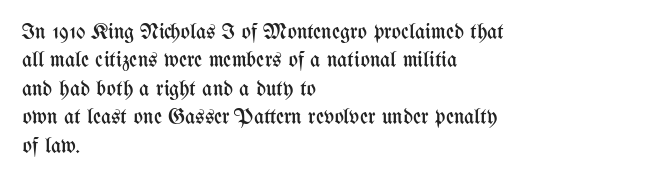
The image shows 22 px text type, upright; set left-aligned, normal line spacing (1.29x), normal letter spacing, not underlined.
